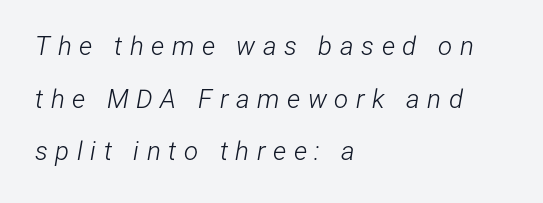
The lines are quadded left. Summary of weight: not heavy and not bold. The passage shown stacks its lines with a broad gap. Unmarked baselines from the first word to the last. The glyphs look as if they've been sheared to an angle.
